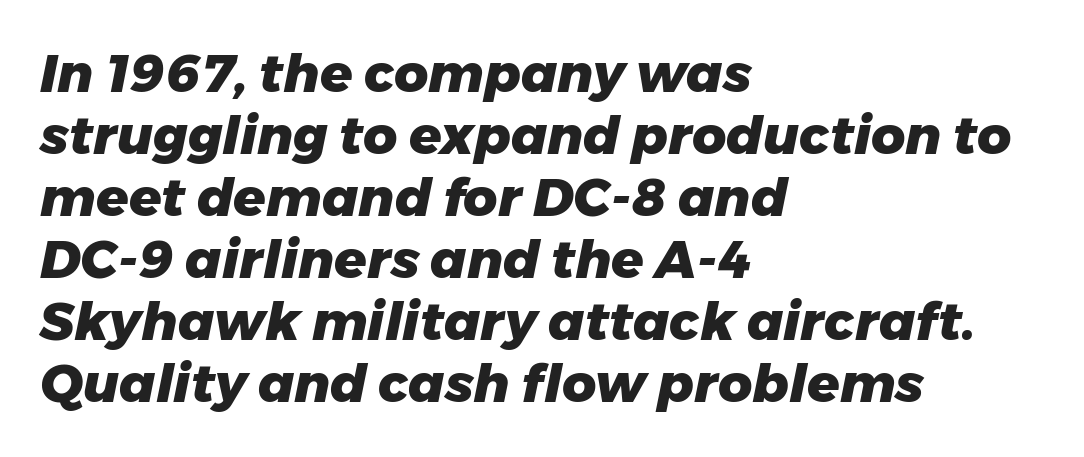
Q: Is the text bold? A: Yes.
Q: Is the text italic (slanted)? A: Yes, it leans right by about 11 degrees.
Q: Is the text underlined? A: No.
Q: How is the paragraph aligned? A: Left-aligned.
Q: Is the spacing between letters normal or unusually wide? A: Normal.
Q: Width (condensed, normal, or wide)? A: Normal.
Q: Stroke contrast? A: Low.
Q: x-height? A: Medium.
Q: Monospaced? A: No.
